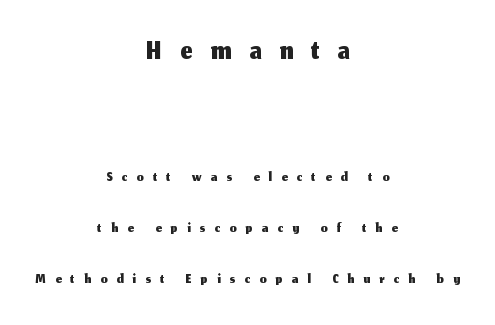
Character size in the leading block exceeds that of the trailing block. In terms of letterform style, serifs are entirely absent. You could not count columns in this text — the font is proportionally spaced. In terms of leading, this rendering errs on the spacious side. Every stem runs plumb, perpendicular to the baseline.
